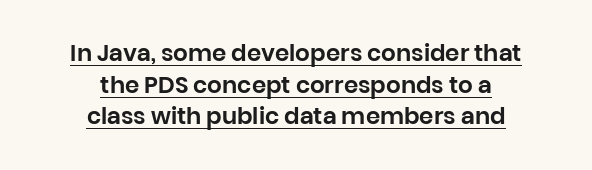
{"italic": "no", "underline": "yes", "align": "center", "line_spacing": "normal", "line_spacing_ratio": 1.37, "letter_spacing": "normal", "letter_spacing_em": 0.0, "glyph_px": 23}
